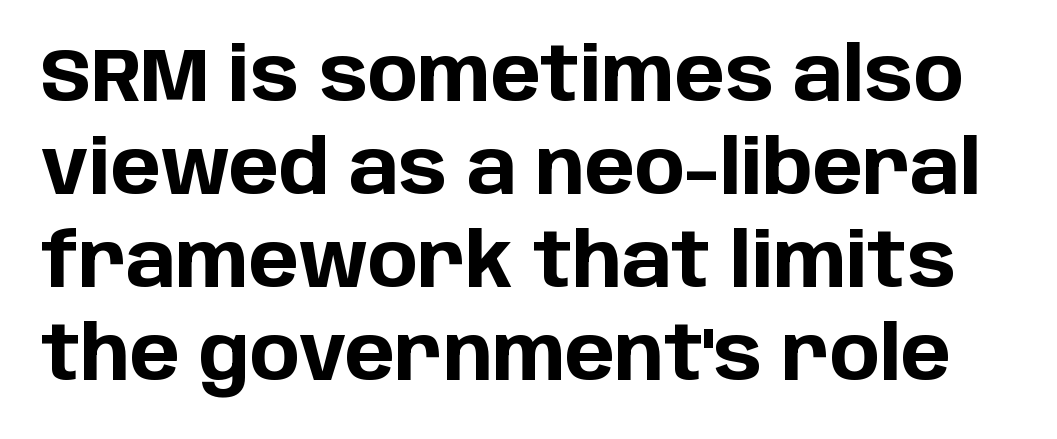
Q: Is the text bold? A: Yes.
Q: Is the text italic (slanted)? A: No, it is upright.
Q: Is the typeface a serif or a sans-serif typeface? A: Sans-serif.
Q: Is the text underlined? A: No.
Q: Is the spacing between letters normal or unusually wide? A: Normal.
Q: Width (condensed, normal, or wide)? A: Normal.
Q: Stroke contrast? A: Low.
Q: x-height? A: Large.
Q: Monospaced? A: No.
